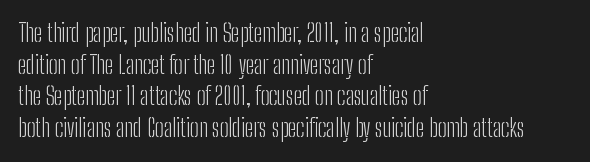
The image shows 24 px text type, upright; set left-aligned, normal line spacing (1.32x), normal letter spacing, not underlined.
